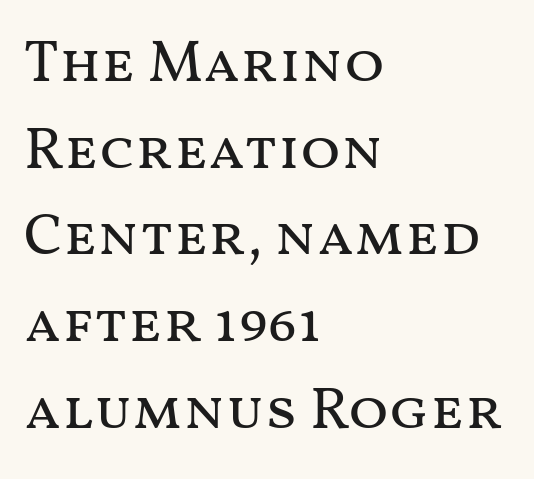
Quick note: underline off. The text block is weighted toward the left margin, trailing off unevenly rightward. This sample uses an upright cut, with every glyph sitting square on the baseline. Vertical spacing — default.
